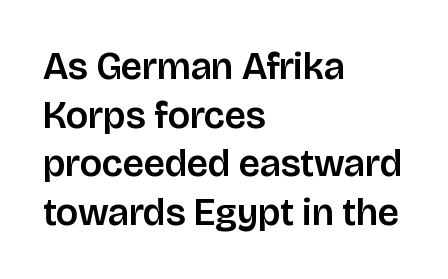
{"serif": "no", "italic": "no", "width": "normal", "stroke_contrast": "low", "x_height": "large", "monospaced": "no", "underline": "no", "align": "left", "line_spacing": "normal", "line_spacing_ratio": 1.28, "letter_spacing": "normal", "letter_spacing_em": 0.0, "glyph_px": 38}
